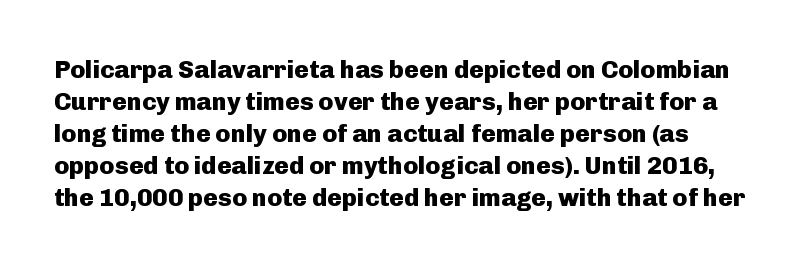
{"italic": "no", "bold": "yes", "underline": "no", "line_spacing": "normal", "line_spacing_ratio": 1.28, "letter_spacing": "normal", "letter_spacing_em": 0.0, "glyph_px": 25}
